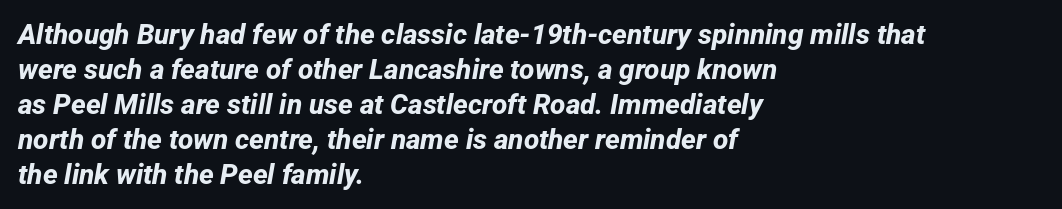
{"serif": "no", "bold": "yes", "weight": "bold", "width": "normal", "stroke_contrast": "low", "x_height": "medium", "monospaced": "no", "underline": "no", "align": "left", "line_spacing": "normal", "line_spacing_ratio": 1.25, "letter_spacing": "normal", "letter_spacing_em": 0.0, "glyph_px": 28}
